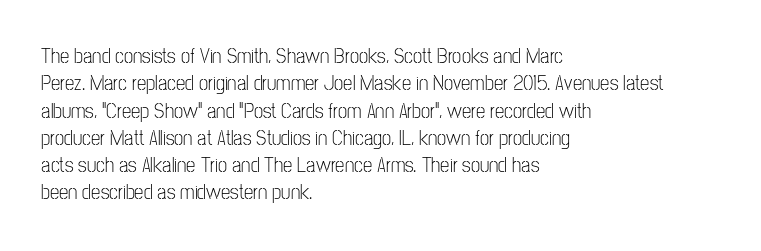
The image shows 21 px text type, upright; set left-aligned, normal line spacing (1.3x), normal letter spacing, not underlined.
